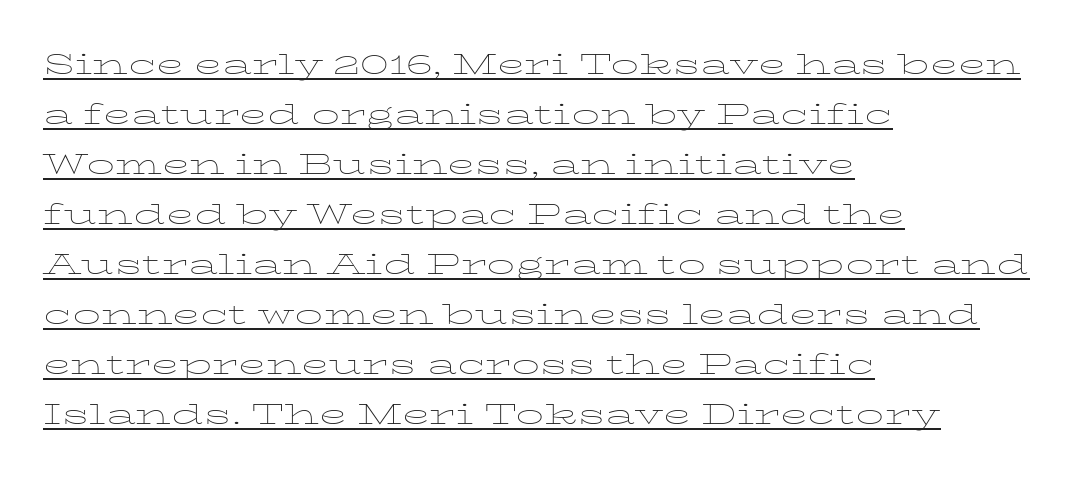
Q: Is the text bold? A: No.
Q: Is the text italic (slanted)? A: No, it is upright.
Q: Is the text underlined? A: Yes.
Q: How is the paragraph aligned? A: Left-aligned.
Q: Is the spacing between letters normal or unusually wide? A: Normal.
Q: Is the spacing between lines tight, normal or loose? A: Normal.
Q: Width (condensed, normal, or wide)? A: Wide.
Q: Stroke contrast? A: Low.
Q: x-height? A: Medium.
Q: Monospaced? A: No.
